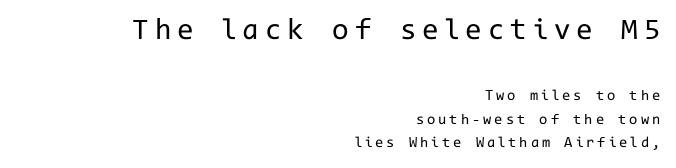
{"serif": "no", "italic": "no", "bold": "no", "weight": "regular", "width": "normal", "stroke_contrast": "low", "x_height": "medium", "monospaced": "yes", "underline": "no", "align": "right", "line_spacing": "normal", "line_spacing_ratio": 1.59, "letter_spacing": "wide", "letter_spacing_em": 0.2, "larger_block": "first", "size_ratio": 2.0, "glyph_px": 30}
